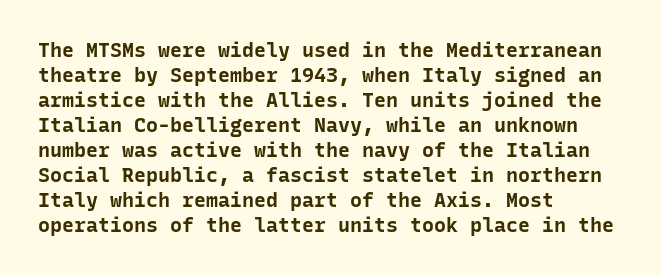
The image shows 20 px bold type, upright; set left-aligned, normal line spacing (1.25x), normal letter spacing, not underlined.
